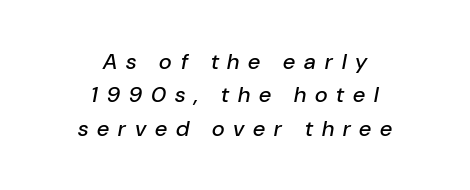
{"italic": "yes", "lean": "right", "slant_degrees": 10, "underline": "no", "align": "center", "line_spacing": "normal", "line_spacing_ratio": 1.52, "letter_spacing": "wide", "letter_spacing_em": 0.41, "glyph_px": 22}
